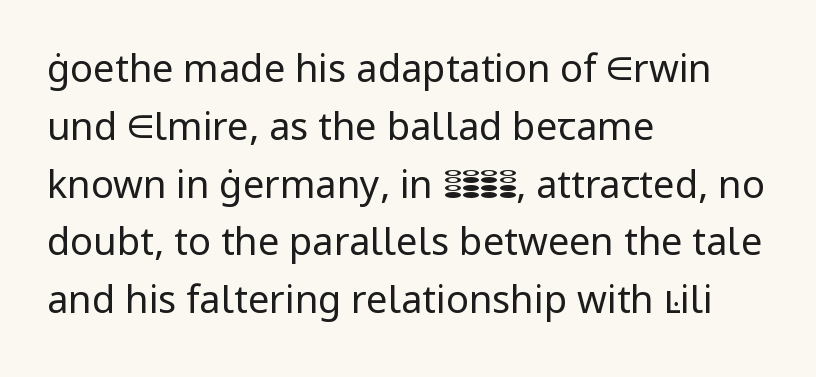
The passage shown is typed in a proportional face where columns would drift. Line starts are locked; line ends wander. The passage shown has conventional tracking throughout. Does the type have serifs? No, each stem ends abruptly. Is there much room between lines? A standard amount, neither cramped nor airy.
